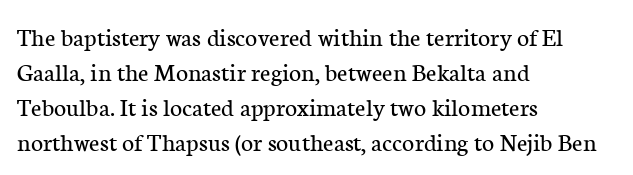
Q: Is the text bold? A: No.
Q: Is the text italic (slanted)? A: No, it is upright.
Q: Is the text underlined? A: No.
Q: How is the paragraph aligned? A: Left-aligned.
Q: Is the spacing between letters normal or unusually wide? A: Normal.
Q: Is the spacing between lines tight, normal or loose? A: Normal.
